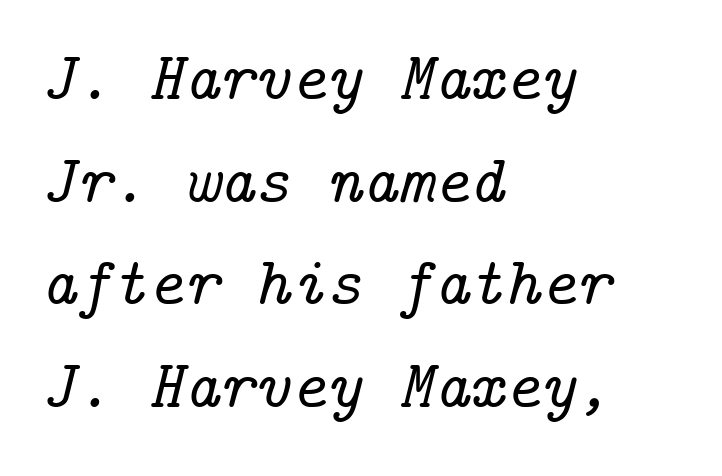
{"serif": "yes", "italic": "yes", "lean": "right", "slant_degrees": 14, "width": "normal", "stroke_contrast": "low", "x_height": "medium", "underline": "no", "align": "left", "line_spacing": "normal", "line_spacing_ratio": 1.51, "letter_spacing": "normal", "letter_spacing_em": 0.0, "glyph_px": 68}
